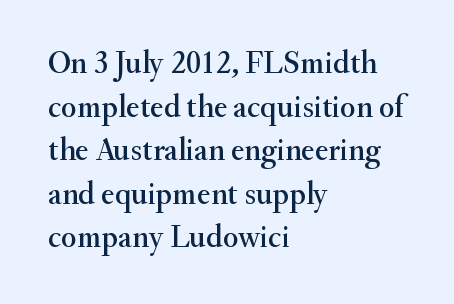
{"serif": "yes", "italic": "no", "width": "normal", "stroke_contrast": "medium", "x_height": "small", "monospaced": "no", "underline": "no", "align": "left", "line_spacing": "normal", "line_spacing_ratio": 1.36, "letter_spacing": "normal", "letter_spacing_em": 0.0, "glyph_px": 32}
